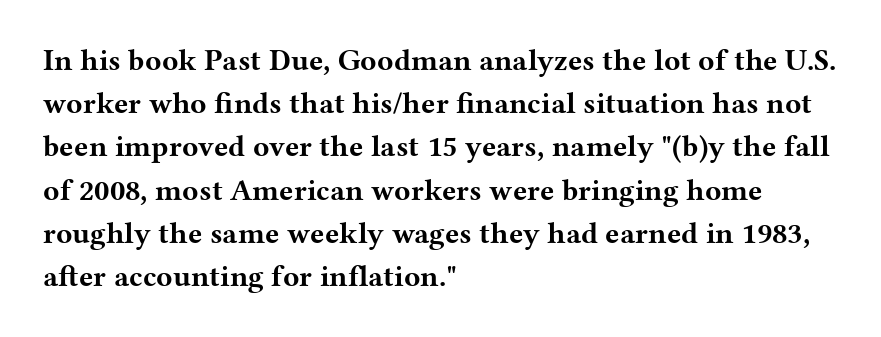
Note the varied advance widths — an 'i' is clearly narrower than an 'm'. A roman cut, with each character standing at attention. Leading: standard. Underlining? Definitely not there.
